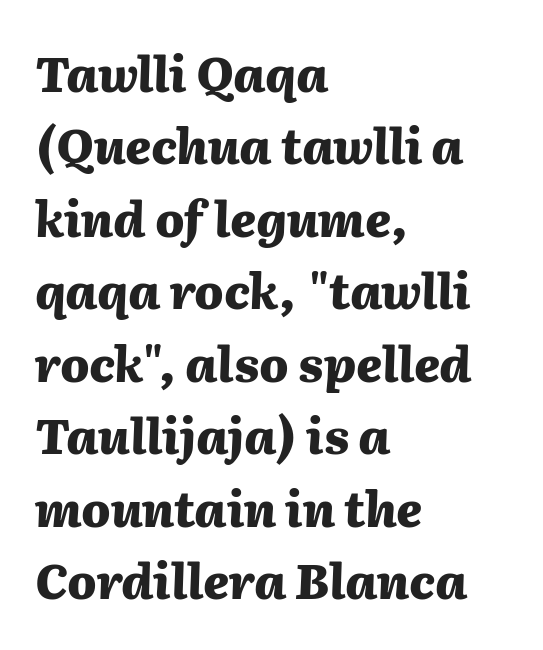
Q: Is the text bold? A: Yes.
Q: Is the text italic (slanted)? A: Yes, it leans right by about 2 degrees.
Q: Is the text underlined? A: No.
Q: How is the paragraph aligned? A: Left-aligned.
Q: Is the spacing between letters normal or unusually wide? A: Normal.
Q: Is the spacing between lines tight, normal or loose? A: Normal.
Q: Width (condensed, normal, or wide)? A: Normal.
Q: Stroke contrast? A: Medium.
Q: x-height? A: Medium.
Q: Monospaced? A: No.
